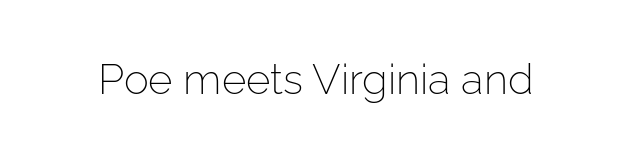
The image shows 42 px light sans-serif type, upright; set normal letter spacing, not underlined; low stroke contrast and a medium x-height.
